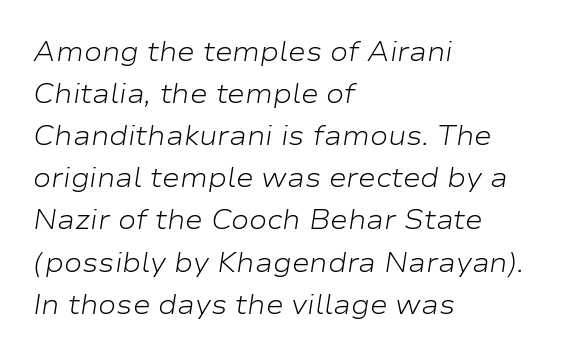
The image shows 27 px text type, italic (leaning right); set left-aligned, normal line spacing (1.56x), normal letter spacing, not underlined.
